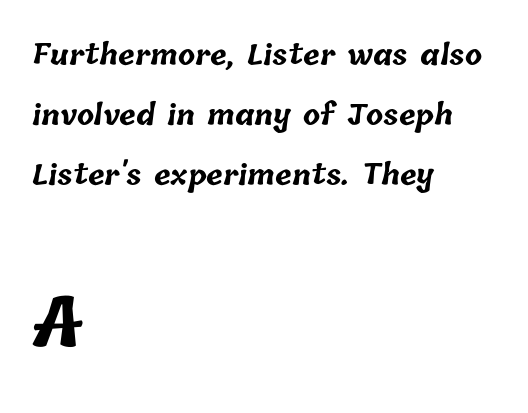
The image shows 69 px bold type; set left-aligned, loose line spacing (2.14x), normal letter spacing, not underlined; the second (bottom) block is 2.46x larger; low stroke contrast and a medium x-height.
